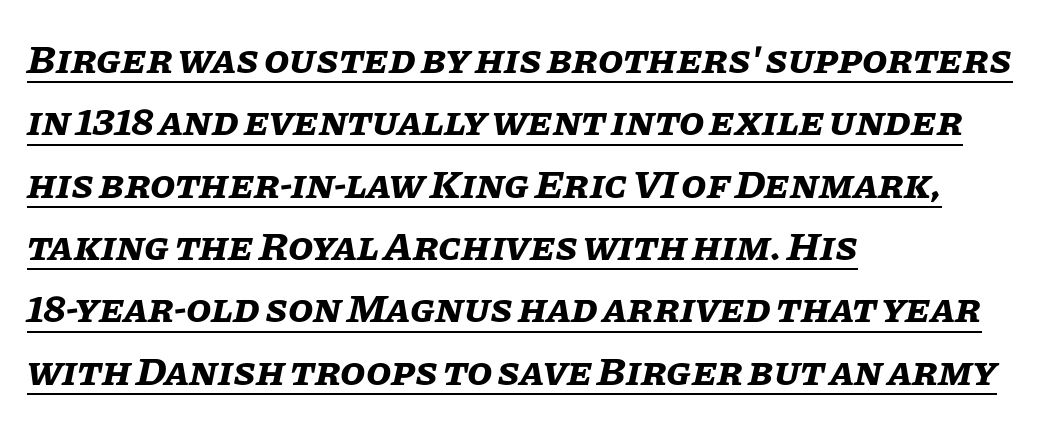
These words are printed bold, with thick strokes throughout. When letters slant like this, we call the style italic. Notice how descenders clear the ascenders below comfortably — that's standard leading. The compositor pushed each line to the left boundary.
